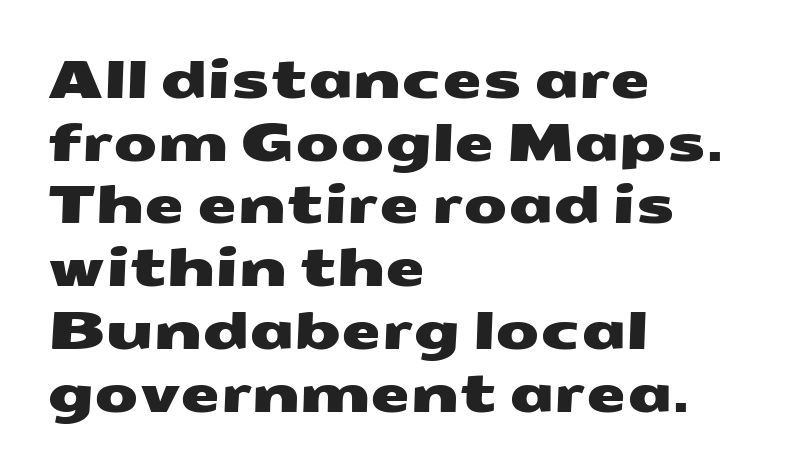
Q: Is the typeface a serif or a sans-serif typeface? A: Sans-serif.
Q: Is the text underlined? A: No.
Q: How is the paragraph aligned? A: Left-aligned.
Q: Is the spacing between letters normal or unusually wide? A: Normal.
Q: Width (condensed, normal, or wide)? A: Wide.
Q: Stroke contrast? A: Medium.
Q: x-height? A: Medium.
Q: Monospaced? A: No.
